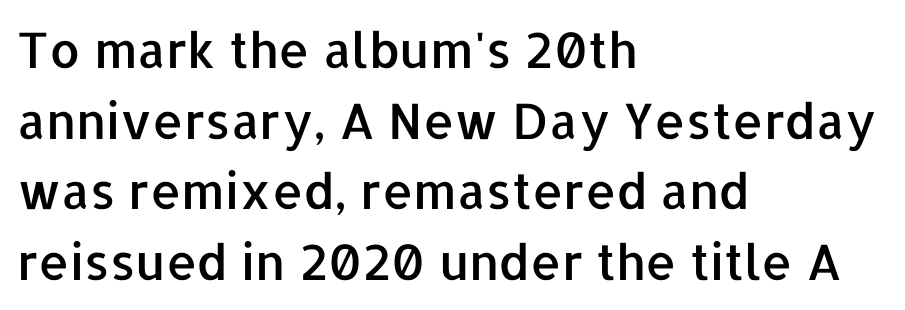
The image shows 49 px sans-serif type, upright; set left-aligned, normal line spacing (1.44x), normal letter spacing, not underlined; low stroke contrast and a medium x-height.
